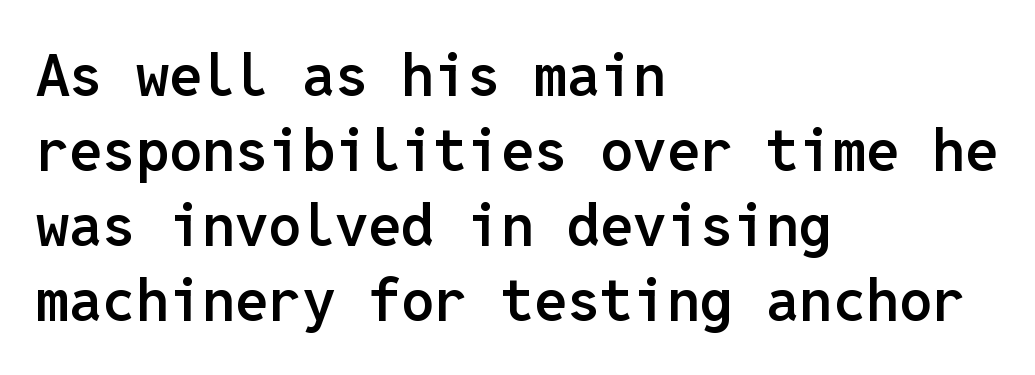
The image shows 59 px semibold sans-serif type, upright, monospaced; set left-aligned, normal line spacing (1.27x), normal letter spacing, not underlined; low stroke contrast and a medium x-height.
